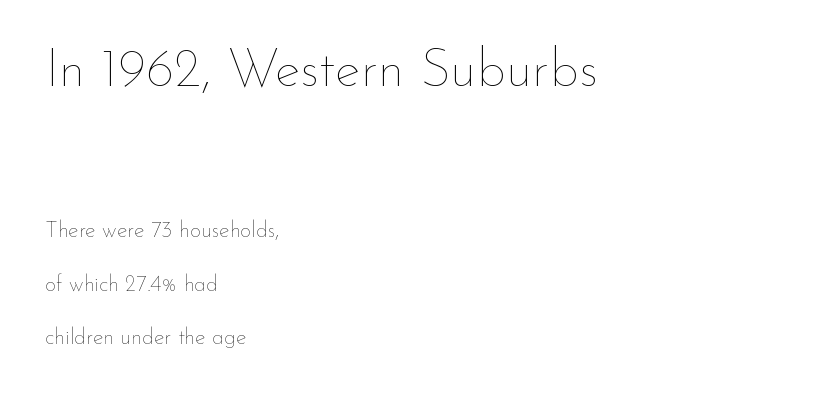
These lines keep a tight, regular rhythm from letter to letter. These glyphs show unthickened strokes, regular width or finer. A typesetter would call this proportional, since set widths differ per character. The composition opens big and finishes small. These lines are set flush left with a ragged right edge. You could fit nearly another row in the gap between these rows.
